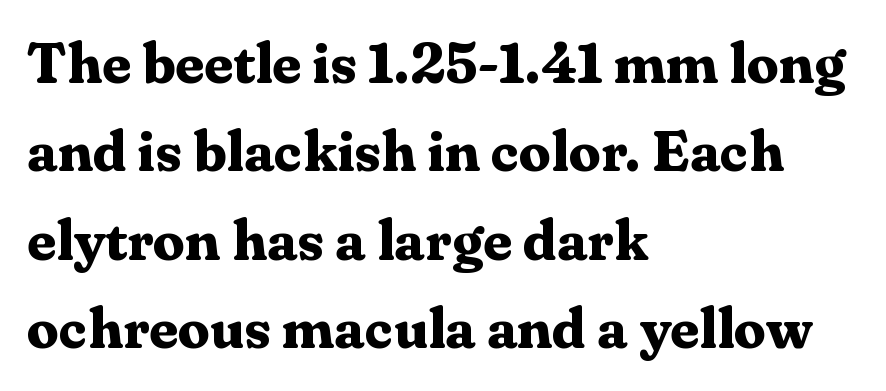
Q: Is the text bold? A: Yes.
Q: Is the text italic (slanted)? A: No, it is upright.
Q: Is the typeface a serif or a sans-serif typeface? A: Serif.
Q: Is the text underlined? A: No.
Q: How is the paragraph aligned? A: Left-aligned.
Q: Is the spacing between letters normal or unusually wide? A: Normal.
Q: Is the spacing between lines tight, normal or loose? A: Normal.
Q: Width (condensed, normal, or wide)? A: Normal.
Q: Stroke contrast? A: Medium.
Q: x-height? A: Medium.
Q: Monospaced? A: No.
